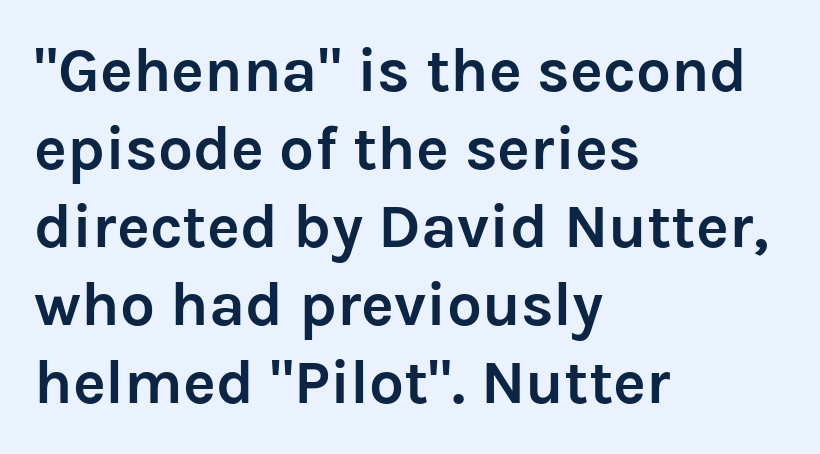
The image shows 62 px semibold sans-serif type, upright; set left-aligned, normal line spacing (1.26x), normal letter spacing, not underlined; low stroke contrast and a medium x-height.
